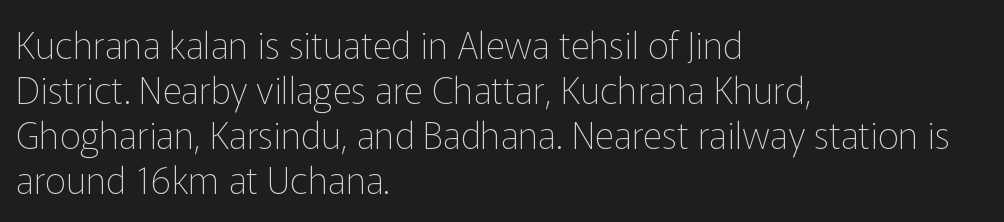
{"serif": "no", "italic": "no", "bold": "no", "weight": "thin", "width": "normal", "stroke_contrast": "low", "x_height": "medium", "monospaced": "no", "underline": "no", "align": "left", "line_spacing_ratio": 1.22, "letter_spacing": "normal", "letter_spacing_em": 0.0, "glyph_px": 37}
